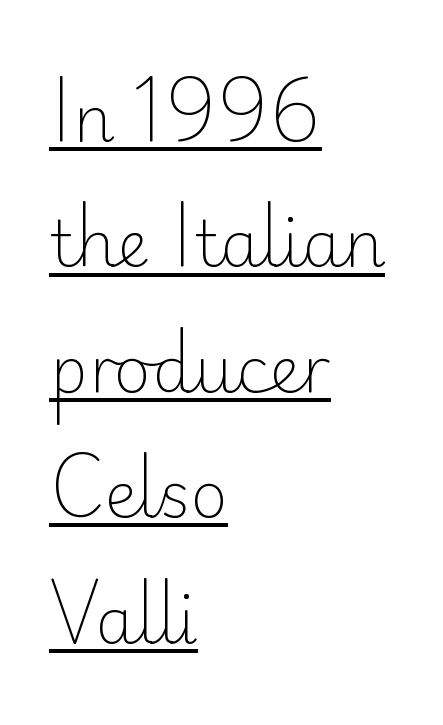
Q: Is the text bold? A: No.
Q: Is the text italic (slanted)? A: No, it is upright.
Q: Is the typeface a serif or a sans-serif typeface? A: Sans-serif.
Q: Is the text underlined? A: Yes.
Q: How is the paragraph aligned? A: Left-aligned.
Q: Is the spacing between letters normal or unusually wide? A: Normal.
Q: Is the spacing between lines tight, normal or loose? A: Loose.
Q: Width (condensed, normal, or wide)? A: Normal.
Q: Stroke contrast? A: Low.
Q: x-height? A: Small.
Q: Monospaced? A: No.
